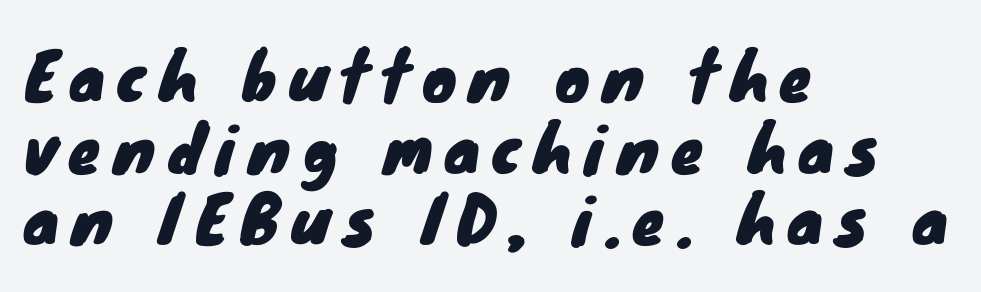
The string is rendered with underlining switched off. Looks like regular typesetting: each glyph gets only the width it needs. The designer dialed line spacing down below the default. The face used here is a sans, in the tradition of grotesques and geometrics. There is plenty of visible air inserted between adjacent glyphs. The text block is weighted toward the left margin, trailing off unevenly rightward.
